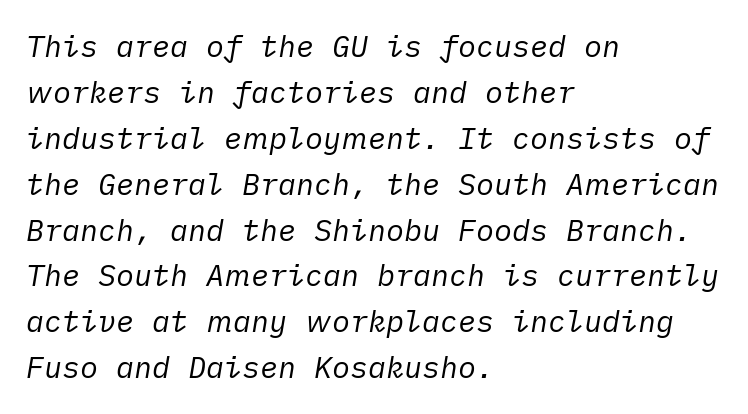
Q: Is the text bold? A: No.
Q: Is the text italic (slanted)? A: Yes, it leans right by about 10 degrees.
Q: Is the text underlined? A: No.
Q: How is the paragraph aligned? A: Left-aligned.
Q: Is the spacing between letters normal or unusually wide? A: Normal.
Q: Is the spacing between lines tight, normal or loose? A: Normal.
Q: Width (condensed, normal, or wide)? A: Normal.
Q: Stroke contrast? A: Low.
Q: x-height? A: Medium.
